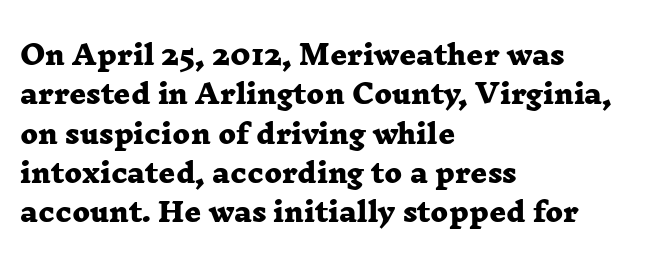
The image shows 26 px bold type; set left-aligned, normal line spacing (1.51x), normal letter spacing, not underlined.
